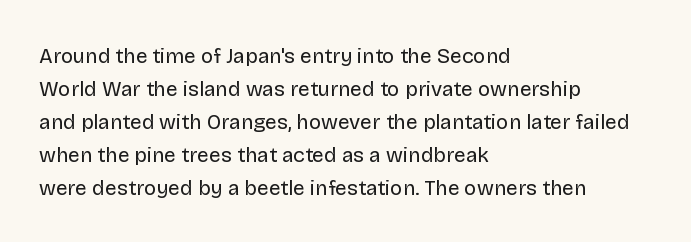
{"italic": "no", "bold": "no", "underline": "no", "align": "left", "line_spacing": "normal", "line_spacing_ratio": 1.57, "letter_spacing": "normal", "letter_spacing_em": 0.0, "glyph_px": 21}
